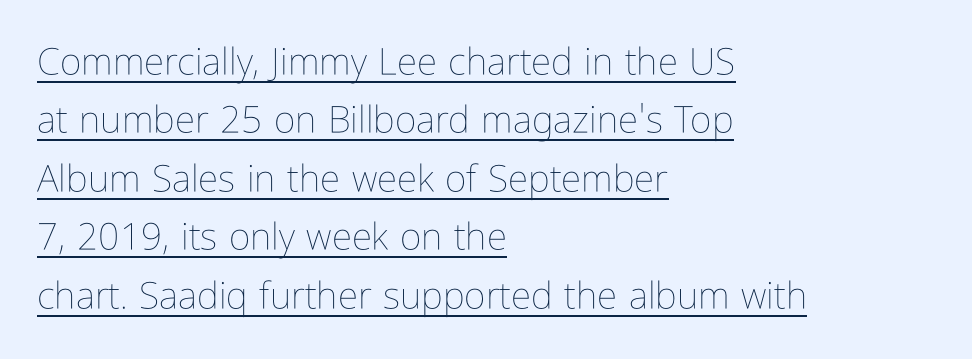
{"italic": "no", "bold": "no", "weight": "thin", "width": "condensed", "stroke_contrast": "low", "x_height": "medium", "monospaced": "no", "underline": "yes", "align": "left", "line_spacing": "normal", "line_spacing_ratio": 1.58, "letter_spacing": "normal", "letter_spacing_em": 0.0, "glyph_px": 37}
